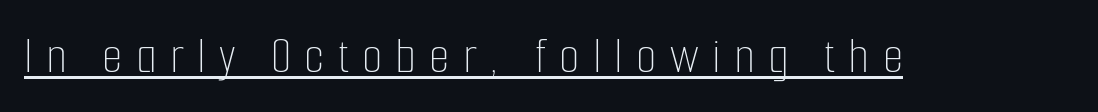
The image shows 53 px thin, condensed type, upright; set unusually wide letter spacing (+0.25 em), underlined; low stroke contrast and a medium x-height.
